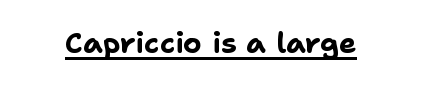
A roman cut, with each character standing at attention. Look at the tracking — it's just the regular setting, nothing added. Note the varied advance widths — an 'i' is clearly narrower than an 'm'. The characters look thick and weighty, a clear bold.
